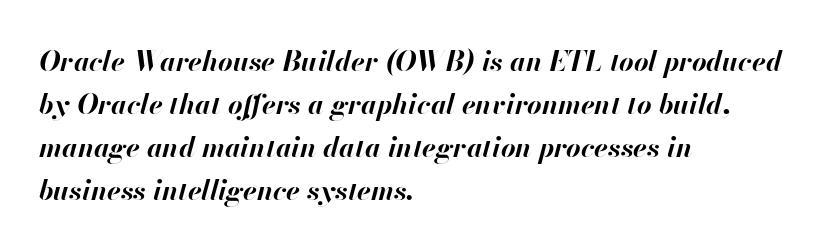
Decoration check: the copy has no underline. Caption: standard tracking, unaltered. Short and long lines alike share a common starting point at left. In terms of leading, this rendering sits right in the middle. Caption: bold face, heavy strokes. If you drew a line through each stem, it would be angled.
